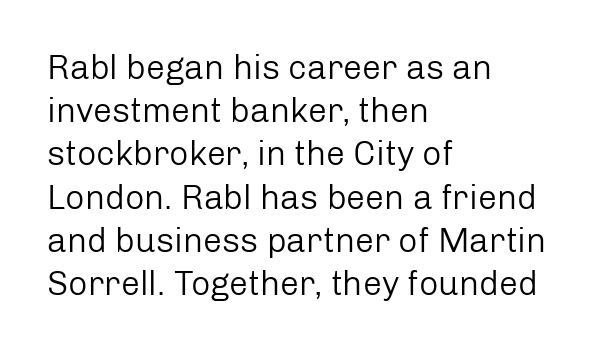
This is sans-serif lettering, the kind often seen on screens and signage. Only glyphs here, with clear space below each row. The compositor pushed each line to the left boundary. Does the leading feel generous? No, just average. Ordinary non-slanted type is in use.
